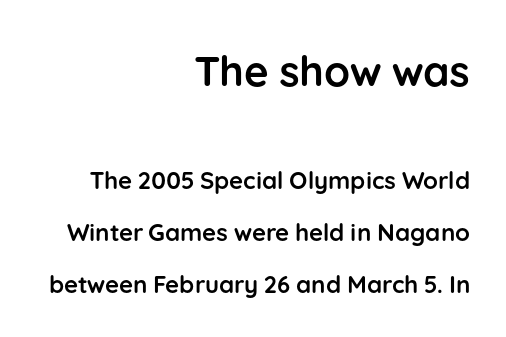
Q: Is the text bold? A: Yes.
Q: Is the text italic (slanted)? A: No, it is upright.
Q: Is the typeface a serif or a sans-serif typeface? A: Sans-serif.
Q: Is the text underlined? A: No.
Q: How is the paragraph aligned? A: Right-aligned.
Q: Is the spacing between letters normal or unusually wide? A: Normal.
Q: Is the spacing between lines tight, normal or loose? A: Loose.
Q: Which block of text is set in a larger size, the first (top) or the second (bottom)? A: The first (top) one.
Q: Width (condensed, normal, or wide)? A: Normal.
Q: Stroke contrast? A: Low.
Q: x-height? A: Medium.
Q: Monospaced? A: No.
